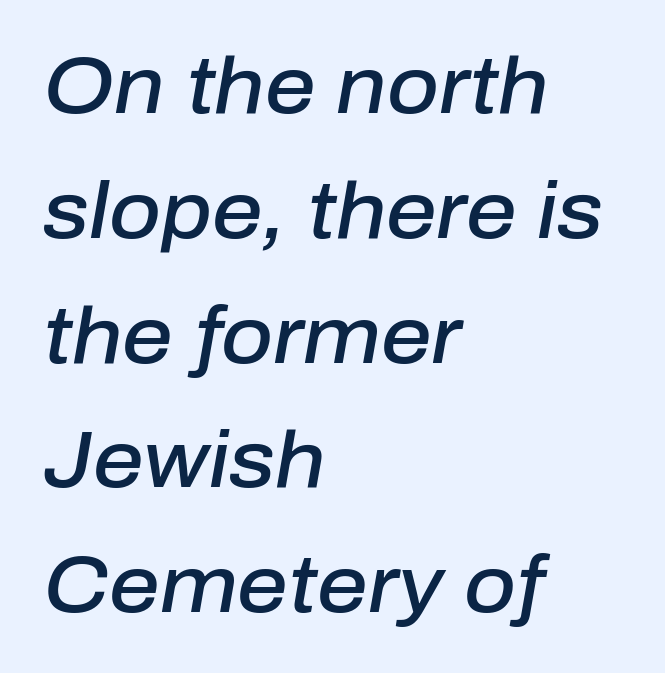
The typesetter chose a ragged-right arrangement here. The face used here is proportionally spaced, like ordinary book or web type. A somewhat darkened texture: the type is semibold rather than bold. Quick note: underline off. Here the glyphs are tracked normally, forming tight word shapes.
